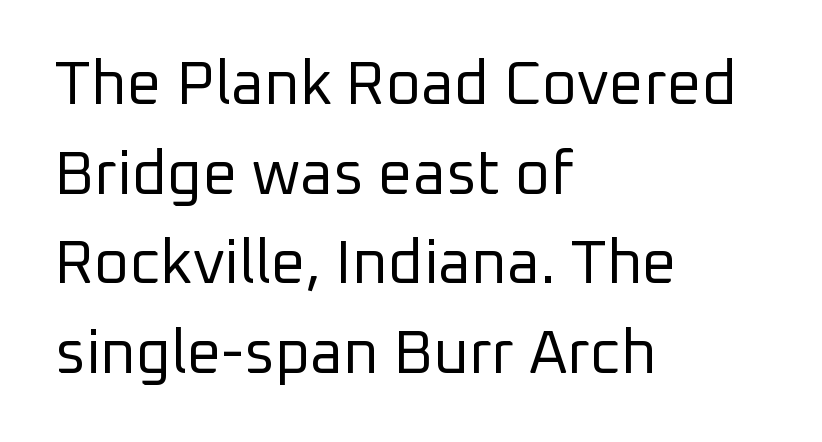
Q: Is the text bold? A: No.
Q: Is the text italic (slanted)? A: No, it is upright.
Q: Is the typeface a serif or a sans-serif typeface? A: Sans-serif.
Q: Is the text underlined? A: No.
Q: How is the paragraph aligned? A: Left-aligned.
Q: Is the spacing between letters normal or unusually wide? A: Normal.
Q: Is the spacing between lines tight, normal or loose? A: Normal.
Q: Width (condensed, normal, or wide)? A: Normal.
Q: Stroke contrast? A: Low.
Q: x-height? A: Medium.
Q: Monospaced? A: No.
